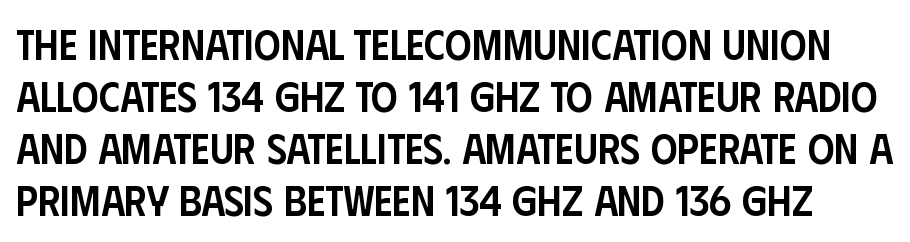
{"serif": "no", "italic": "no", "bold": "semi", "weight": "semibold", "width": "condensed", "stroke_contrast": "low", "x_height": "large", "monospaced": "no", "underline": "no", "line_spacing_ratio": 1.24, "letter_spacing": "normal", "letter_spacing_em": 0.0, "glyph_px": 42}
